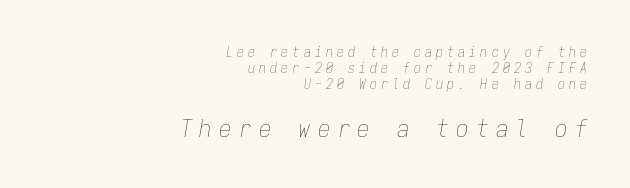
{"italic": "yes", "lean": "right", "slant_degrees": 9, "bold": "no", "underline": "no", "align": "right", "line_spacing_ratio": 1.16, "letter_spacing": "wide", "letter_spacing_em": 0.29, "larger_block": "second", "size_ratio": 1.79, "glyph_px": 25}
